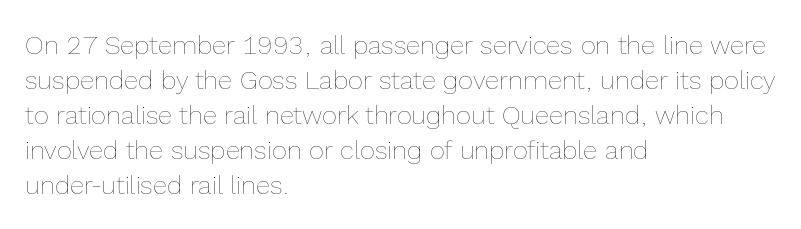
How are the letters spaced? Ordinarily, with no added tracking. Has an underline been added? It has not. Honestly, the row spacing looks completely unremarkable. The font is comparable to plain body text, perhaps lighter. Visually the block forms a straight wall on the left and a jagged coastline on the right.
